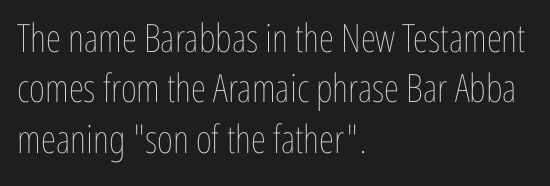
Q: Is the text bold? A: No.
Q: Is the text italic (slanted)? A: No, it is upright.
Q: Is the text underlined? A: No.
Q: How is the paragraph aligned? A: Left-aligned.
Q: Is the spacing between letters normal or unusually wide? A: Normal.
Q: Is the spacing between lines tight, normal or loose? A: Normal.
Q: Width (condensed, normal, or wide)? A: Condensed.
Q: Stroke contrast? A: Low.
Q: x-height? A: Medium.
Q: Monospaced? A: No.
